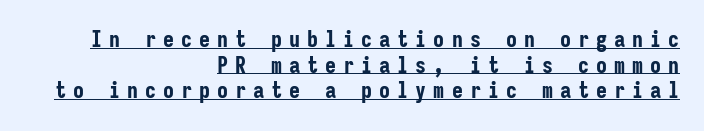
{"italic": "no", "bold": "yes", "underline": "yes", "align": "right", "line_spacing_ratio": 1.16, "letter_spacing": "wide", "letter_spacing_em": 0.32, "glyph_px": 22}
